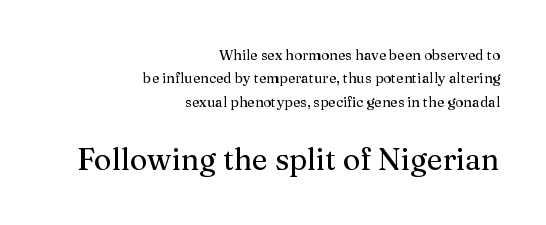
{"serif": "yes", "italic": "no", "width": "normal", "stroke_contrast": "medium", "x_height": "medium", "monospaced": "no", "underline": "no", "align": "right", "line_spacing": "normal", "line_spacing_ratio": 1.67, "letter_spacing": "normal", "letter_spacing_em": 0.0, "larger_block": "second", "size_ratio": 2.14, "glyph_px": 30}
